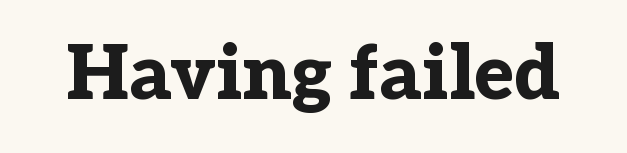
{"serif": "yes", "italic": "no", "bold": "yes", "weight": "bold", "width": "normal", "stroke_contrast": "low", "x_height": "medium", "monospaced": "no", "underline": "no", "letter_spacing": "normal", "letter_spacing_em": 0.0, "glyph_px": 75}
